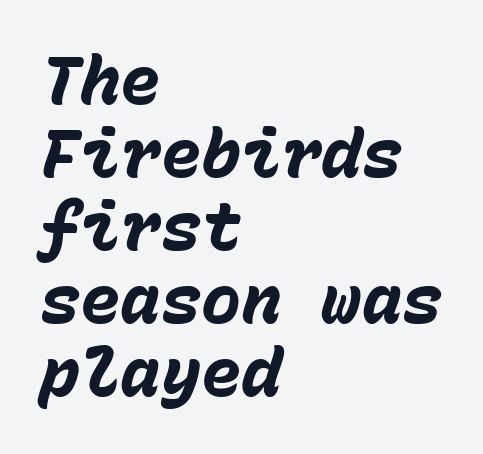
Q: Is the text bold? A: Yes.
Q: Is the text italic (slanted)? A: Yes, it leans right by about 15 degrees.
Q: Is the text underlined? A: No.
Q: How is the paragraph aligned? A: Left-aligned.
Q: Is the spacing between letters normal or unusually wide? A: Normal.
Q: Is the spacing between lines tight, normal or loose? A: Tight.
Q: Width (condensed, normal, or wide)? A: Normal.
Q: Stroke contrast? A: Low.
Q: x-height? A: Medium.
Q: Monospaced? A: Yes.
